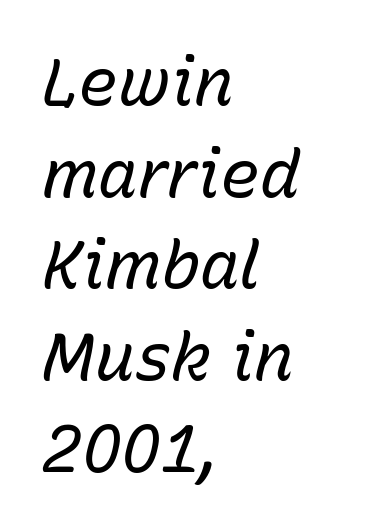
Descenders hang freely into open space. The gaps between neighbouring characters are ordinary and unremarkable. This sample is left-justified, so line endings fall wherever the words run out. Interline gaps are of average width in this sample. Designer's note — italics engaged.
